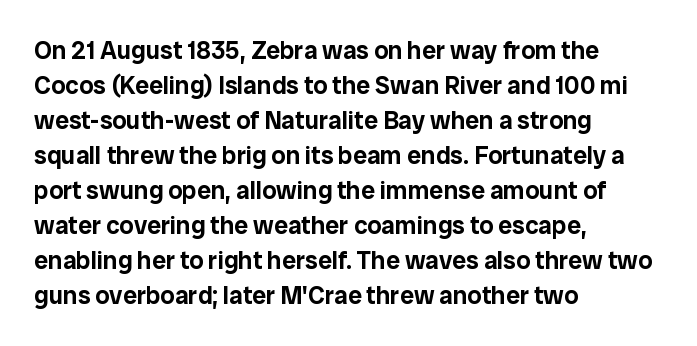
Q: Is the text italic (slanted)? A: No, it is upright.
Q: Is the text underlined? A: No.
Q: How is the paragraph aligned? A: Left-aligned.
Q: Is the spacing between letters normal or unusually wide? A: Normal.
Q: Is the spacing between lines tight, normal or loose? A: Normal.
